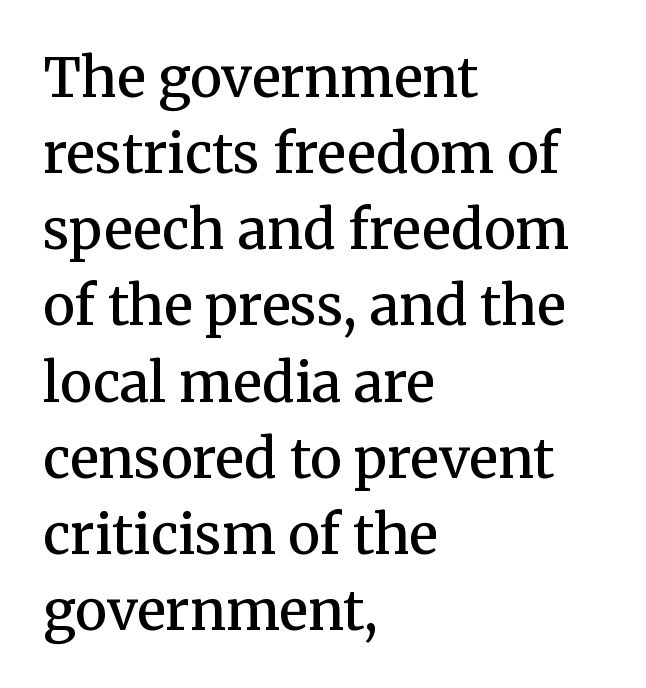
Q: Is the text bold? A: Semi-bold.
Q: Is the text italic (slanted)? A: No, it is upright.
Q: Is the typeface a serif or a sans-serif typeface? A: Serif.
Q: Is the text underlined? A: No.
Q: How is the paragraph aligned? A: Left-aligned.
Q: Is the spacing between letters normal or unusually wide? A: Normal.
Q: Is the spacing between lines tight, normal or loose? A: Normal.
Q: Width (condensed, normal, or wide)? A: Normal.
Q: Stroke contrast? A: Medium.
Q: x-height? A: Medium.
Q: Monospaced? A: No.
